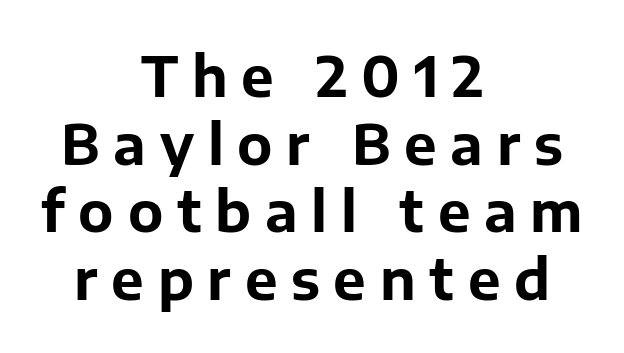
Q: Is the text bold? A: Yes.
Q: Is the text italic (slanted)? A: No, it is upright.
Q: Is the typeface a serif or a sans-serif typeface? A: Sans-serif.
Q: Is the text underlined? A: No.
Q: How is the paragraph aligned? A: Centered.
Q: Is the spacing between letters normal or unusually wide? A: Unusually wide.
Q: Width (condensed, normal, or wide)? A: Normal.
Q: Stroke contrast? A: Low.
Q: x-height? A: Medium.
Q: Monospaced? A: No.
